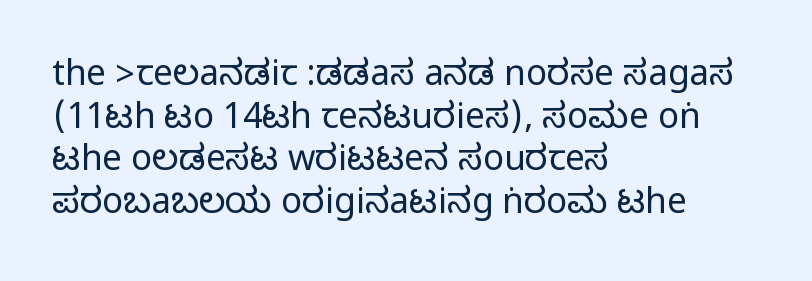
Is this a fixed-width face? No — the glyphs have proportional, varying widths. A clean baseline with only descenders dipping below it. Is there any slant? The stems are plumb. Short and long lines alike share a common starting point at left.
